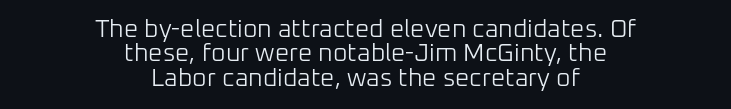
{"italic": "no", "bold": "no", "underline": "no", "align": "center", "line_spacing": "tight", "line_spacing_ratio": 0.98, "letter_spacing": "normal", "letter_spacing_em": 0.0, "glyph_px": 25}
